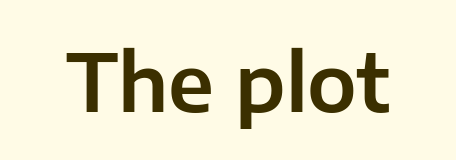
If you drew a line through each stem, it would be perfectly vertical. Each letter keeps its own natural width here, so spacing adapts to shape. The space beneath each line is pristine and unruled. Characters follow at the spacing the type designer built in. Stroke terminals: plain, sans-serif.
